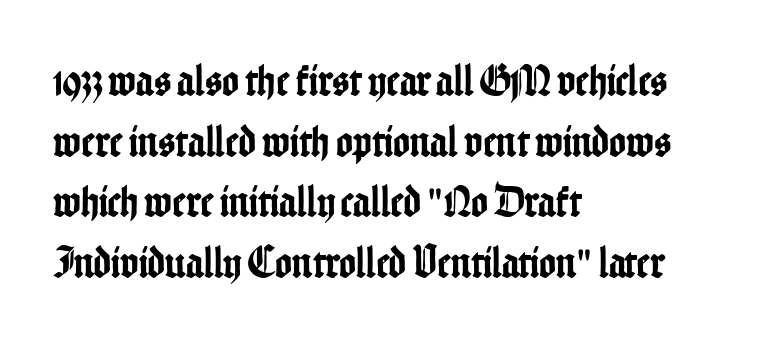
These lines keep a tight, regular rhythm from letter to letter. Observe the absence of serifs on each vertical stroke in this sample. Which margin do the lines hug? The left one — the right edge is uneven. The area under the type is left untouched. The lettering stays uniformly vertical, giving the passage a roman look. Think of a printed novel: that variable character pitch is what you see here.
